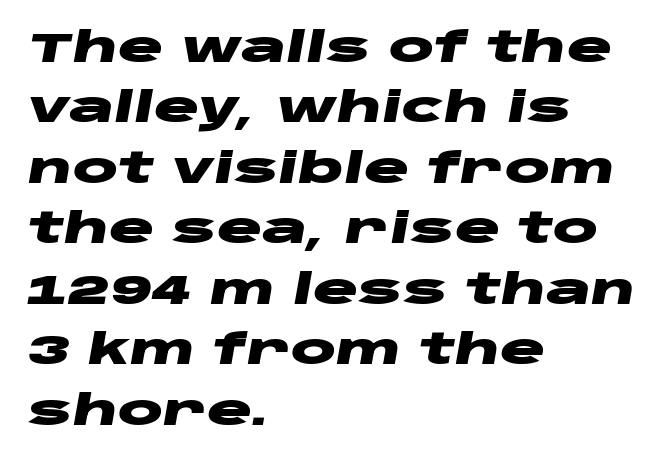
Q: Is the text bold? A: Yes.
Q: Is the text italic (slanted)? A: Yes, it leans right by about 10 degrees.
Q: Is the text underlined? A: No.
Q: How is the paragraph aligned? A: Left-aligned.
Q: Is the spacing between letters normal or unusually wide? A: Normal.
Q: Is the spacing between lines tight, normal or loose? A: Normal.
Q: Width (condensed, normal, or wide)? A: Wide.
Q: Stroke contrast? A: Low.
Q: x-height? A: Large.
Q: Monospaced? A: No.
